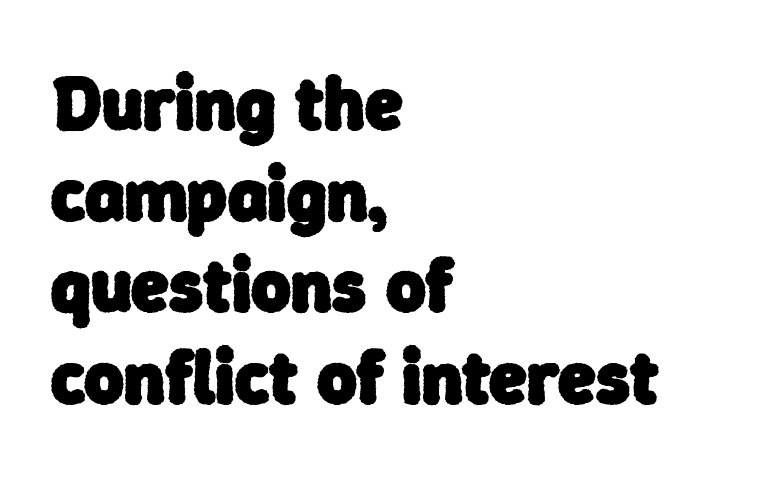
A bare baseline throughout the passage. Font category for this specimen: sans-serif. Here the glyphs are tracked normally, forming tight word shapes. Typeset ragged right — the left edge is the straight one. The passage shown is emphatically bold. Spacing verdict: proportional, widths tailored to each character.
